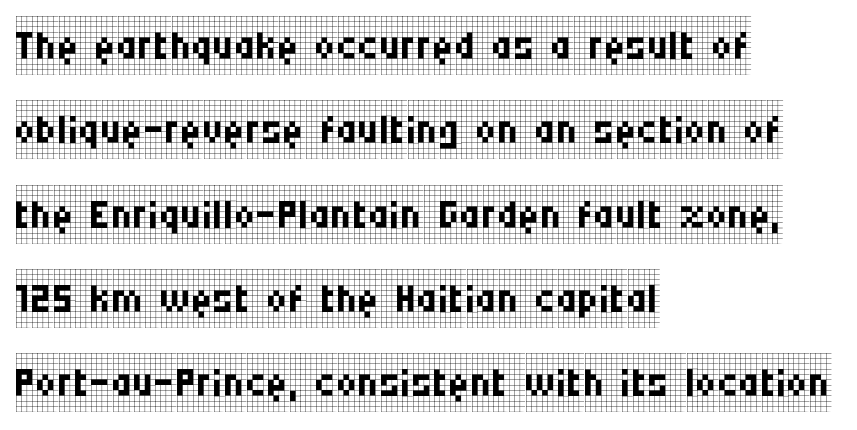
The image shows 59 px regular-weight, condensed serif type, upright; set left-aligned, normal line spacing (1.43x), normal letter spacing, not underlined; low stroke contrast and a large x-height.
